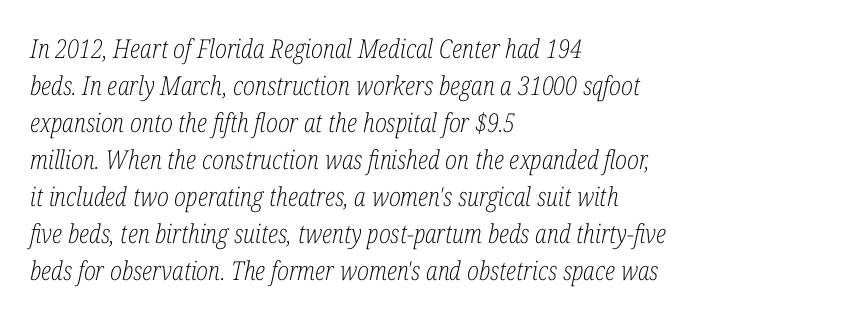
{"italic": "yes", "lean": "right", "slant_degrees": 12, "bold": "no", "underline": "no", "align": "left", "line_spacing": "normal", "line_spacing_ratio": 1.42, "letter_spacing": "normal", "letter_spacing_em": 0.0, "glyph_px": 26}
